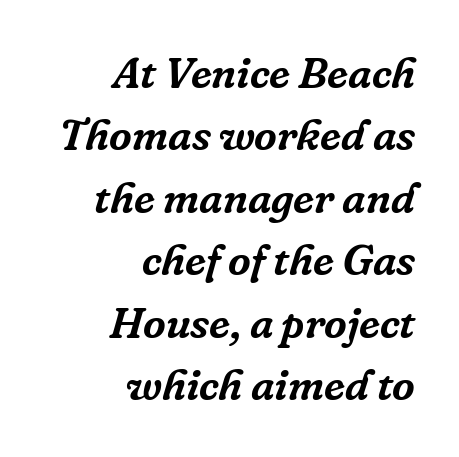
The image shows 44 px serif type, italic (leaning right); set right-aligned, normal line spacing (1.42x), normal letter spacing, not underlined; low stroke contrast and a medium x-height.
